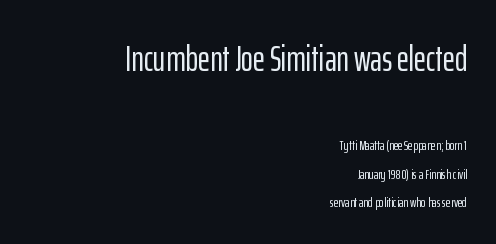
Q: Is the text italic (slanted)? A: No, it is upright.
Q: Is the typeface a serif or a sans-serif typeface? A: Sans-serif.
Q: Is the text underlined? A: No.
Q: How is the paragraph aligned? A: Right-aligned.
Q: Is the spacing between letters normal or unusually wide? A: Normal.
Q: Is the spacing between lines tight, normal or loose? A: Loose.
Q: Which block of text is set in a larger size, the first (top) or the second (bottom)? A: The first (top) one.
Q: Width (condensed, normal, or wide)? A: Condensed.
Q: Stroke contrast? A: Low.
Q: x-height? A: Medium.
Q: Monospaced? A: No.
